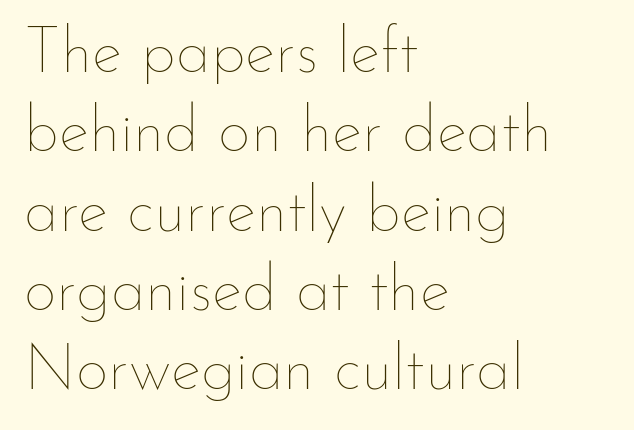
{"italic": "no", "bold": "no", "weight": "thin", "width": "normal", "stroke_contrast": "low", "x_height": "small", "monospaced": "no", "underline": "no", "align": "left", "line_spacing_ratio": 1.24, "letter_spacing": "normal", "letter_spacing_em": 0.0, "glyph_px": 64}
